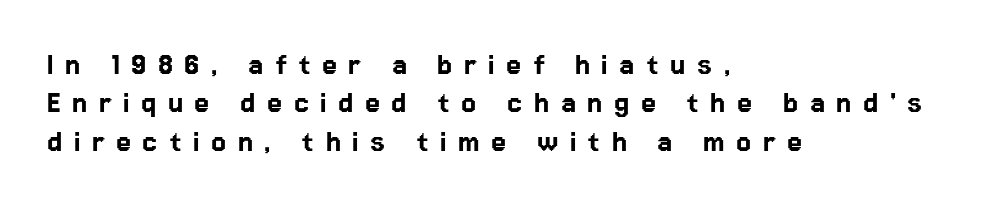
Q: Is the text italic (slanted)? A: No, it is upright.
Q: Is the typeface a serif or a sans-serif typeface? A: Sans-serif.
Q: Is the text underlined? A: No.
Q: How is the paragraph aligned? A: Left-aligned.
Q: Is the spacing between letters normal or unusually wide? A: Unusually wide.
Q: Is the spacing between lines tight, normal or loose? A: Tight.
Q: Width (condensed, normal, or wide)? A: Normal.
Q: Stroke contrast? A: Low.
Q: x-height? A: Medium.
Q: Monospaced? A: No.
